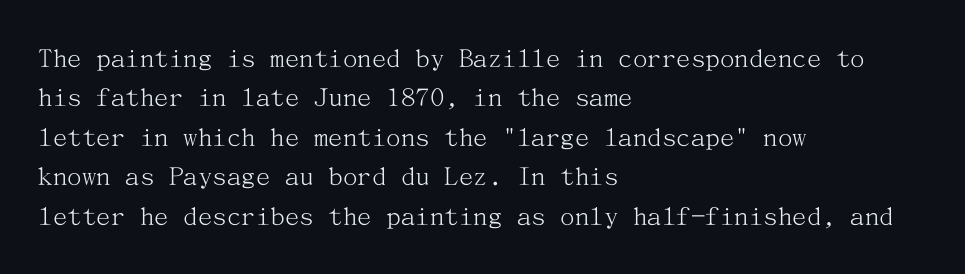
{"serif": "yes", "italic": "no", "bold": "no", "weight": "light", "width": "normal", "stroke_contrast": "medium", "x_height": "medium", "underline": "no", "align": "left", "line_spacing": "normal", "line_spacing_ratio": 1.36, "letter_spacing": "normal", "letter_spacing_em": 0.0, "glyph_px": 29}
